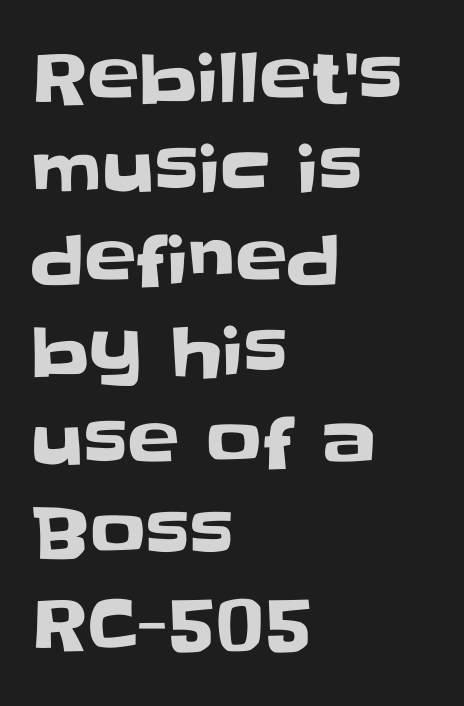
Q: Is the text italic (slanted)? A: No, it is upright.
Q: Is the typeface a serif or a sans-serif typeface? A: Sans-serif.
Q: Is the text underlined? A: No.
Q: How is the paragraph aligned? A: Left-aligned.
Q: Is the spacing between letters normal or unusually wide? A: Normal.
Q: Is the spacing between lines tight, normal or loose? A: Normal.
Q: Width (condensed, normal, or wide)? A: Normal.
Q: Stroke contrast? A: Low.
Q: x-height? A: Large.
Q: Monospaced? A: No.
